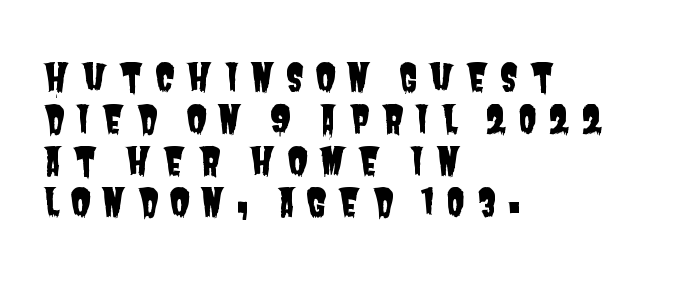
{"serif": "no", "width": "condensed", "stroke_contrast": "low", "x_height": "large", "monospaced": "no", "underline": "no", "align": "left", "line_spacing": "tight", "line_spacing_ratio": 1.13, "letter_spacing": "wide", "letter_spacing_em": 0.3, "glyph_px": 37}
